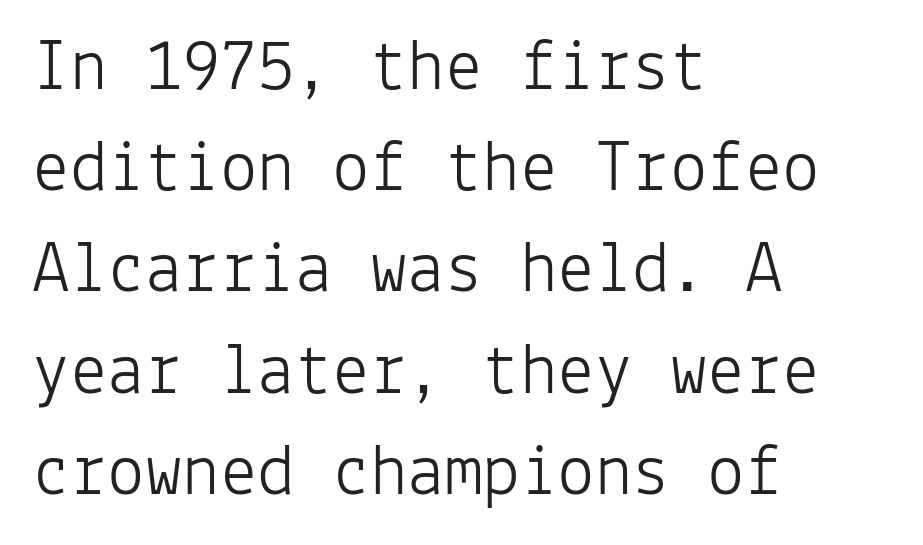
The area under the type is left untouched. Quick note: not italic, upright. Weight: not bold — regular or lighter. The type family on display is of the sans-serif kind. The rendering keeps characters at their native spacing. Regular leading.
